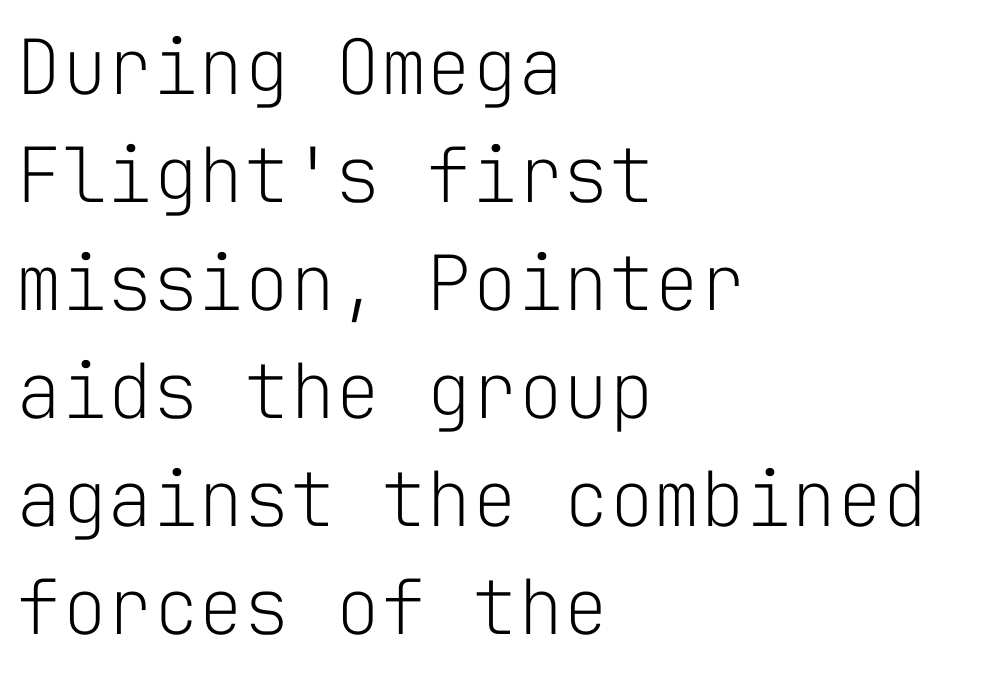
{"serif": "no", "italic": "no", "bold": "no", "weight": "light", "width": "normal", "stroke_contrast": "low", "x_height": "medium", "monospaced": "yes", "underline": "no", "align": "left", "line_spacing": "normal", "line_spacing_ratio": 1.42, "letter_spacing": "normal", "letter_spacing_em": 0.0, "glyph_px": 76}
